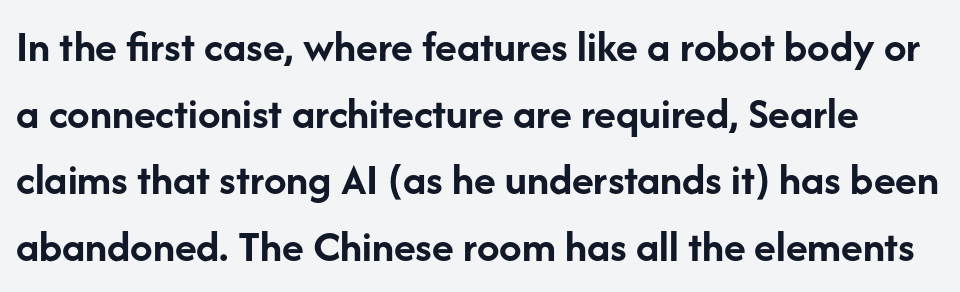
The leading is moderate, giving the passage an even texture. Compared with typical body copy, the letter spacing here is the same. Any mark beneath the type? The region is blank. This is sans-serif lettering, the kind often seen on screens and signage.
